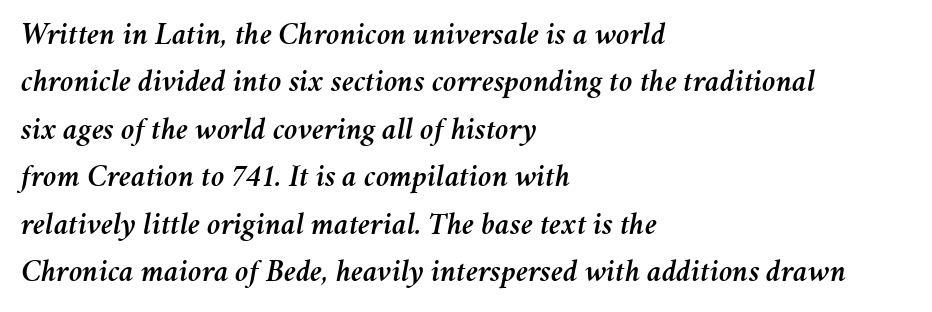
{"italic": "yes", "lean": "right", "slant_degrees": 11, "width": "normal", "stroke_contrast": "medium", "x_height": "medium", "monospaced": "no", "underline": "no", "align": "left", "line_spacing": "normal", "line_spacing_ratio": 1.53, "letter_spacing": "normal", "letter_spacing_em": 0.0, "glyph_px": 31}
